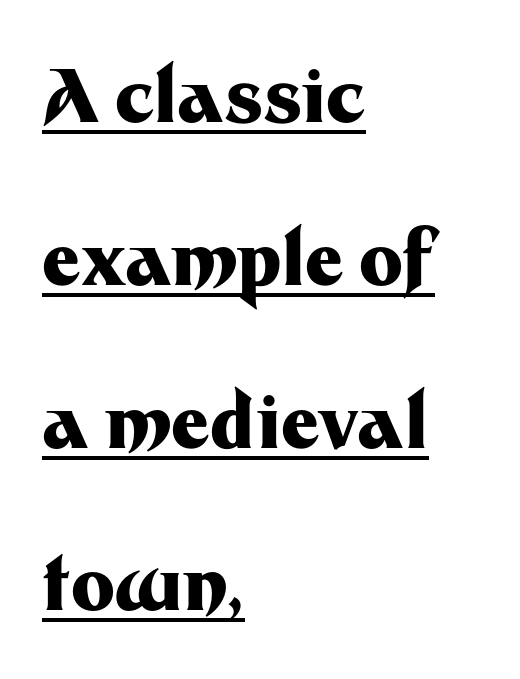
{"serif": "no", "italic": "no", "bold": "yes", "weight": "heavy", "width": "normal", "stroke_contrast": "medium", "x_height": "medium", "monospaced": "no", "underline": "yes", "align": "left", "line_spacing": "loose", "line_spacing_ratio": 2.2, "letter_spacing": "normal", "letter_spacing_em": 0.0, "glyph_px": 74}
